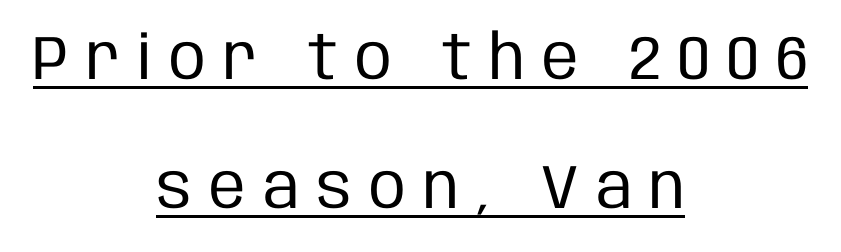
{"serif": "no", "italic": "no", "bold": "no", "weight": "regular", "width": "condensed", "stroke_contrast": "low", "x_height": "large", "monospaced": "no", "underline": "yes", "align": "center", "line_spacing": "loose", "line_spacing_ratio": 2.08, "letter_spacing": "wide", "letter_spacing_em": 0.28, "glyph_px": 62}
